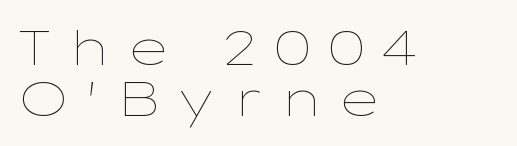
Q: Is the text bold? A: No.
Q: Is the text italic (slanted)? A: No, it is upright.
Q: Is the text underlined? A: No.
Q: How is the paragraph aligned? A: Left-aligned.
Q: Is the spacing between letters normal or unusually wide? A: Unusually wide.
Q: Is the spacing between lines tight, normal or loose? A: Tight.
Q: Width (condensed, normal, or wide)? A: Wide.
Q: Stroke contrast? A: Low.
Q: x-height? A: Medium.
Q: Monospaced? A: No.
